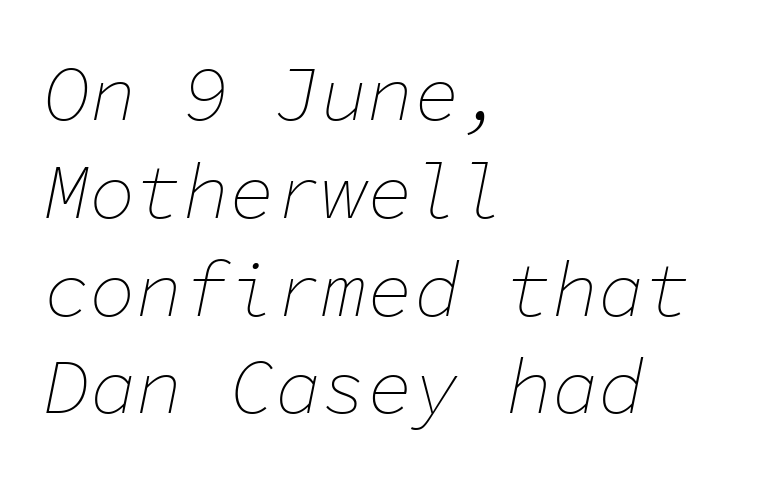
Q: Is the text bold? A: No.
Q: Is the text italic (slanted)? A: Yes, it leans right by about 11 degrees.
Q: Is the text underlined? A: No.
Q: How is the paragraph aligned? A: Left-aligned.
Q: Is the spacing between letters normal or unusually wide? A: Normal.
Q: Is the spacing between lines tight, normal or loose? A: Normal.
Q: Width (condensed, normal, or wide)? A: Normal.
Q: Stroke contrast? A: Low.
Q: x-height? A: Medium.
Q: Monospaced? A: Yes.
